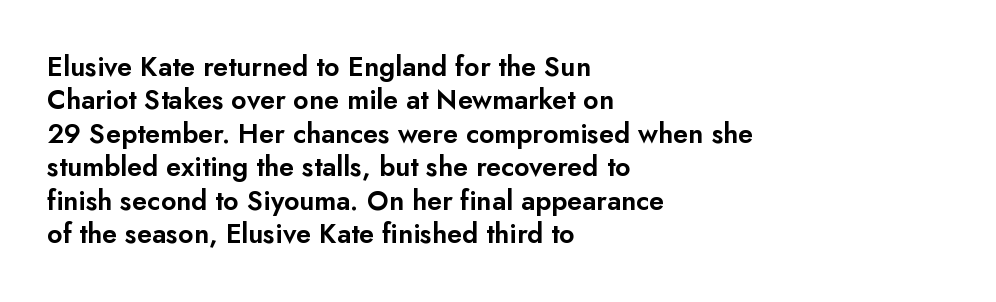
Q: Is the text italic (slanted)? A: No, it is upright.
Q: Is the text underlined? A: No.
Q: How is the paragraph aligned? A: Left-aligned.
Q: Is the spacing between letters normal or unusually wide? A: Normal.
